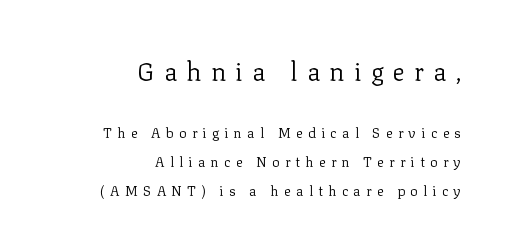
If you drew a ruler down the right edge, every line would touch it. This sample uses an upright cut, with every glyph sitting square on the baseline. Nothing heavy about these letters — not bold at all. The passage shown stacks its lines with a broad gap. In terms of letterspacing, this is a distinctly airy, spread setting. Block one is the big one; block two sits smaller underneath.
